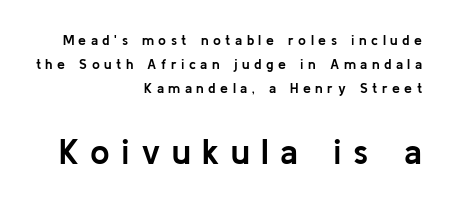
Q: Is the text bold? A: Yes.
Q: Is the text italic (slanted)? A: No, it is upright.
Q: Is the typeface a serif or a sans-serif typeface? A: Sans-serif.
Q: Is the text underlined? A: No.
Q: How is the paragraph aligned? A: Right-aligned.
Q: Is the spacing between letters normal or unusually wide? A: Unusually wide.
Q: Which block of text is set in a larger size, the first (top) or the second (bottom)? A: The second (bottom) one.
Q: Width (condensed, normal, or wide)? A: Normal.
Q: Stroke contrast? A: Low.
Q: x-height? A: Medium.
Q: Monospaced? A: No.
